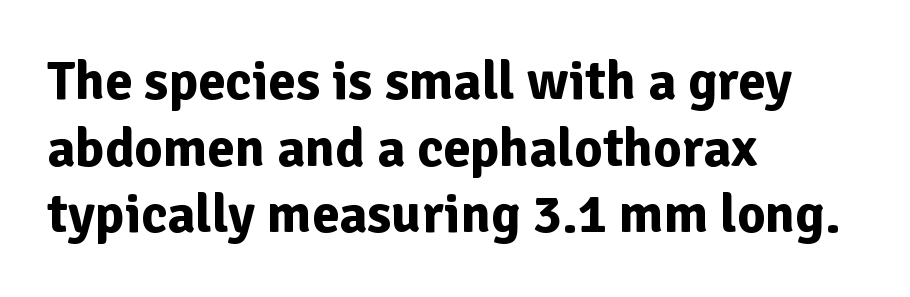
Students, note that the glyphs here touch the page at normal intervals. The face used here is proportionally spaced, like ordinary book or web type. Strokes here are thick enough to call this a true bold. The specimen omits any rule beneath the text block's lines.
